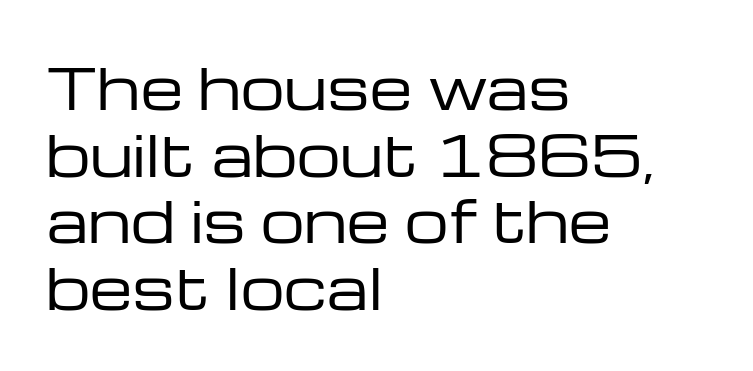
{"serif": "no", "italic": "no", "bold": "no", "weight": "regular", "width": "wide", "stroke_contrast": "low", "x_height": "medium", "monospaced": "no", "underline": "no", "align": "left", "line_spacing_ratio": 1.21, "letter_spacing": "normal", "letter_spacing_em": 0.0, "glyph_px": 55}
